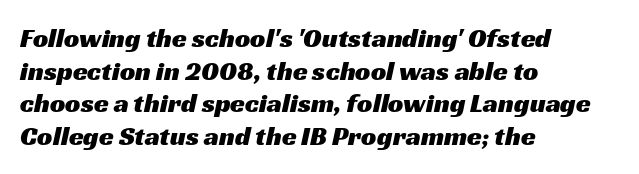
Q: Is the text underlined? A: No.
Q: How is the paragraph aligned? A: Left-aligned.
Q: Is the spacing between letters normal or unusually wide? A: Normal.
